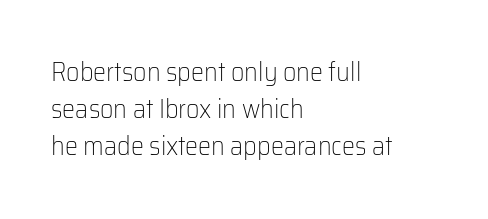
The rendering anchors every line to the left-hand side. A clean baseline with only descenders dipping below it. No chunkiness to these letters — they're not bold. Leading matches the norm, producing a regular column. Ascenders rise straight up at ninety degrees. Nobody touched the tracking dial on this one.
